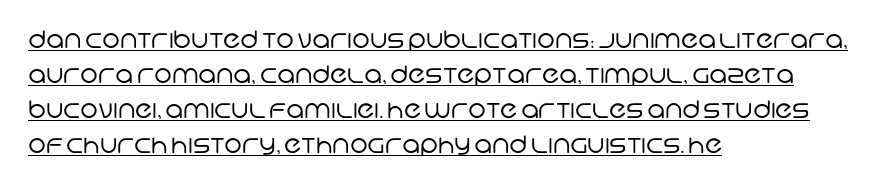
Q: Is the text bold? A: No.
Q: Is the text underlined? A: Yes.
Q: How is the paragraph aligned? A: Left-aligned.
Q: Is the spacing between letters normal or unusually wide? A: Normal.
Q: Is the spacing between lines tight, normal or loose? A: Normal.
